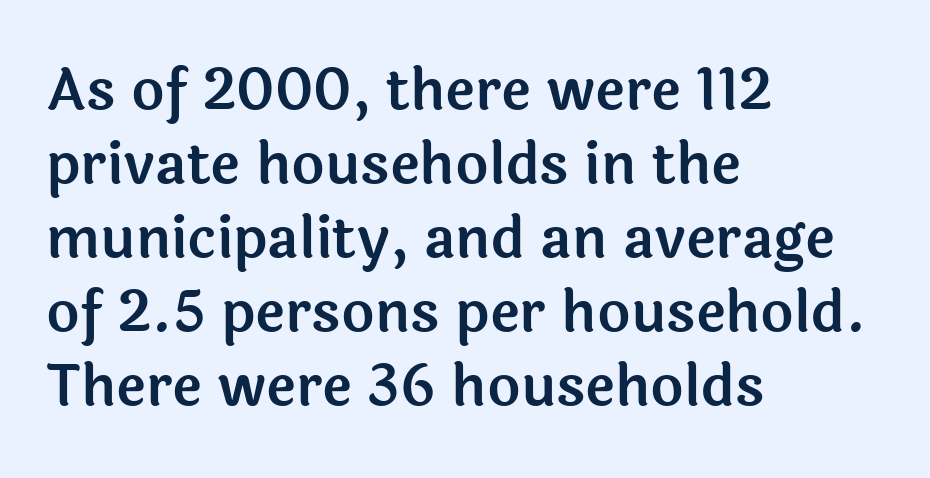
Does the leading feel generous? No, just average. Do the characters align in a grid? No, the font is proportional. A student would call this left alignment; a typographer would say flush left, rag right. Underline: absent.
